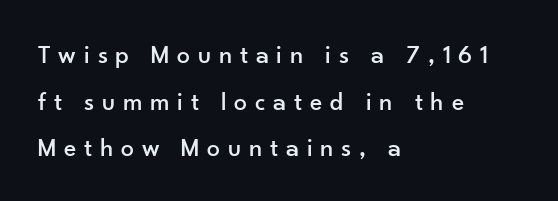
{"italic": "no", "underline": "no", "align": "left", "line_spacing_ratio": 1.79, "letter_spacing": "wide", "letter_spacing_em": 0.3, "glyph_px": 26}
